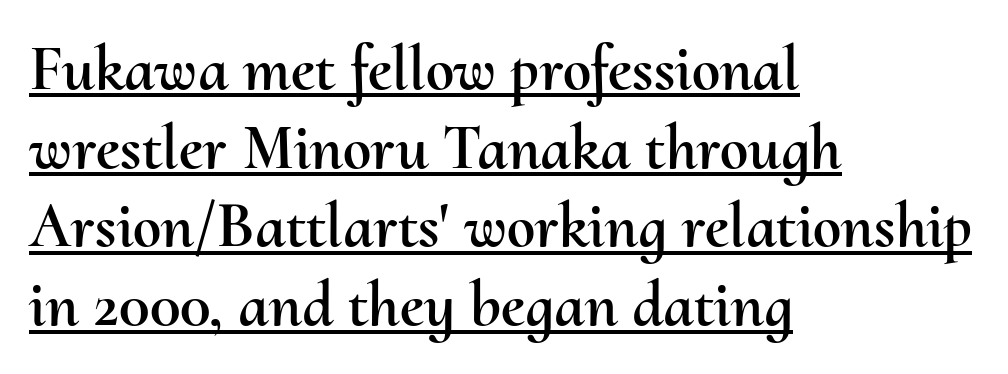
Each line starts at the same left margin while the right side varies. Think of a printed novel: that variable character pitch is what you see here. Posture: upright roman. The face used here appears with an underline applied.
